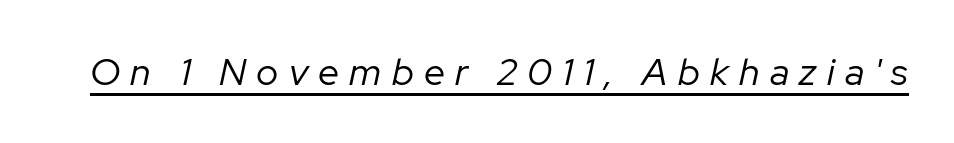
{"italic": "yes", "lean": "right", "slant_degrees": 12, "bold": "no", "weight": "regular", "width": "normal", "stroke_contrast": "low", "x_height": "medium", "monospaced": "no", "underline": "yes", "letter_spacing": "wide", "letter_spacing_em": 0.27, "glyph_px": 38}
